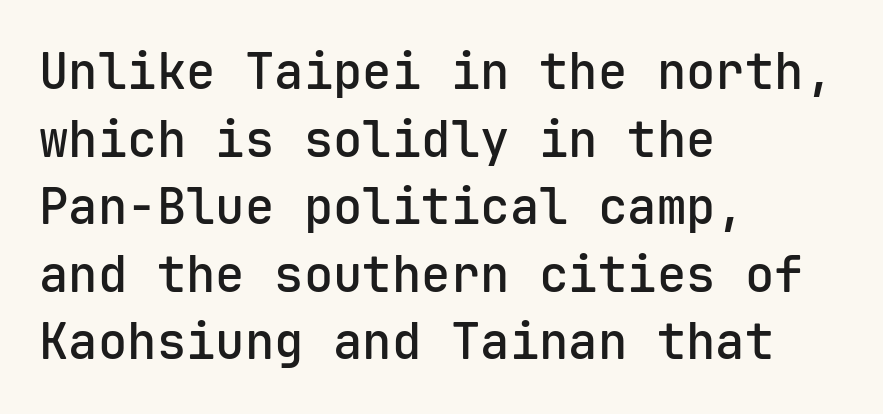
The type family on display is of the sans-serif kind. What's the leading like? Ordinary, nothing unusual. The line texture is even and compact thanks to regular tracking. Do the characters align in a grid? Yes, the font is monospaced. Ordinary non-slanted type is in use. Line starts are locked; line ends wander.
